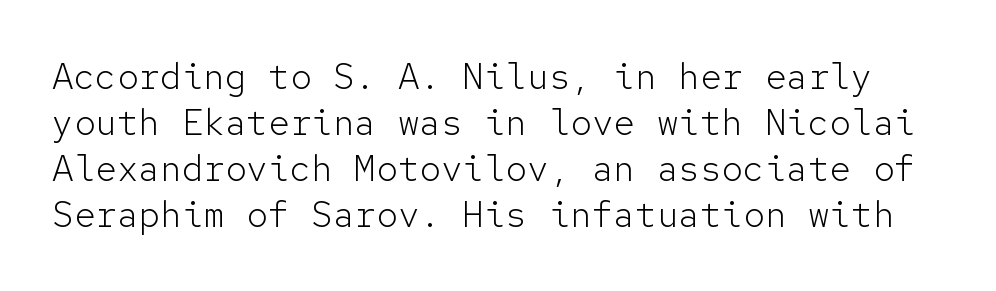
The image shows 36 px light sans-serif type, upright, monospaced; set normal line spacing (1.28x), normal letter spacing, not underlined; low stroke contrast and a medium x-height.
